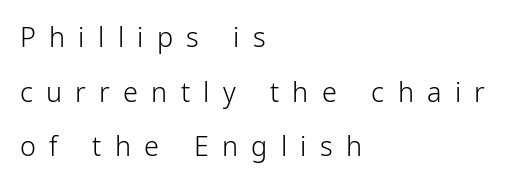
The image shows 27 px text type, upright; set left-aligned, loose line spacing (2.02x), unusually wide letter spacing (+0.49 em), not underlined.
